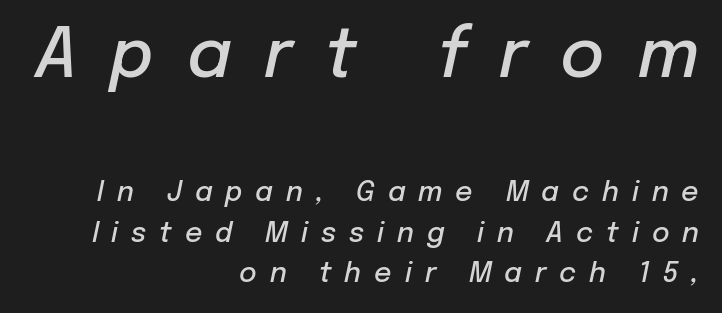
Q: Is the text bold? A: Semi-bold.
Q: Is the text italic (slanted)? A: Yes, it leans right by about 12 degrees.
Q: Is the text underlined? A: No.
Q: How is the paragraph aligned? A: Right-aligned.
Q: Is the spacing between letters normal or unusually wide? A: Unusually wide.
Q: Is the spacing between lines tight, normal or loose? A: Normal.
Q: Which block of text is set in a larger size, the first (top) or the second (bottom)? A: The first (top) one.
Q: Width (condensed, normal, or wide)? A: Normal.
Q: Stroke contrast? A: Low.
Q: x-height? A: Medium.
Q: Monospaced? A: No.
